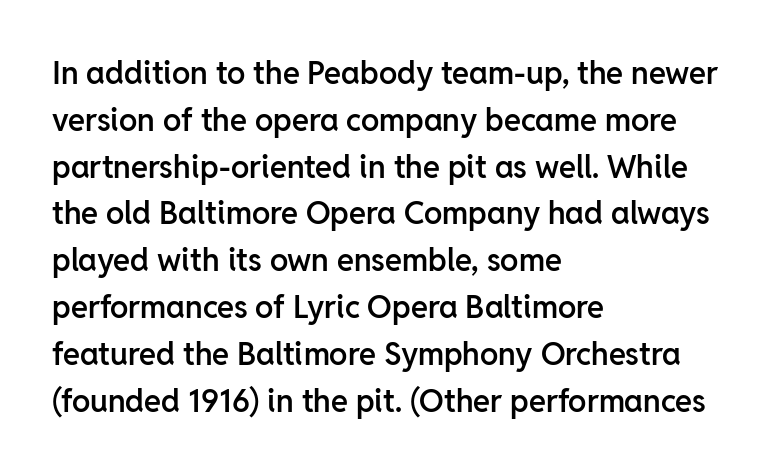
Q: Is the text bold? A: Semi-bold.
Q: Is the text italic (slanted)? A: No, it is upright.
Q: Is the typeface a serif or a sans-serif typeface? A: Sans-serif.
Q: Is the text underlined? A: No.
Q: How is the paragraph aligned? A: Left-aligned.
Q: Is the spacing between letters normal or unusually wide? A: Normal.
Q: Is the spacing between lines tight, normal or loose? A: Normal.
Q: Width (condensed, normal, or wide)? A: Normal.
Q: Stroke contrast? A: Low.
Q: x-height? A: Medium.
Q: Monospaced? A: No.
